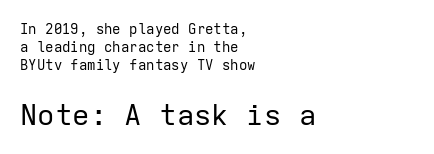
{"serif": "no", "italic": "no", "bold": "no", "weight": "regular", "width": "normal", "stroke_contrast": "low", "x_height": "medium", "monospaced": "yes", "underline": "no", "align": "left", "line_spacing": "normal", "line_spacing_ratio": 1.28, "letter_spacing": "normal", "letter_spacing_em": 0.0, "larger_block": "second", "size_ratio": 2.07, "glyph_px": 29}
